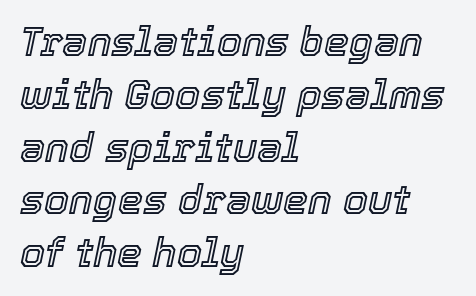
The image shows 40 px text type, italic (leaning right); set left-aligned, normal line spacing (1.32x), normal letter spacing, not underlined; a medium x-height.
